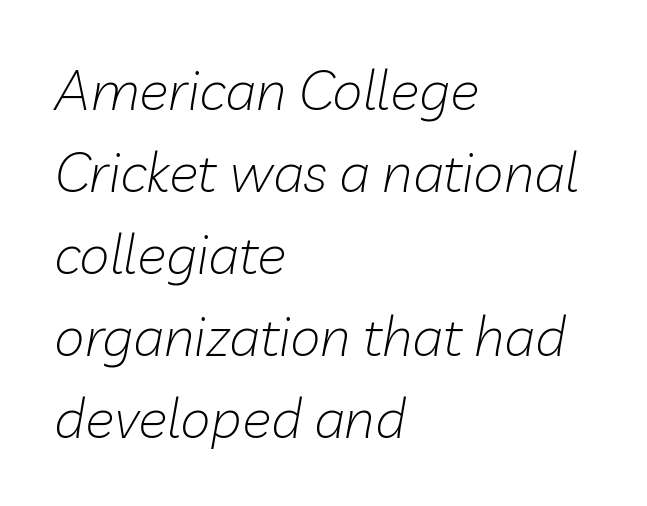
{"italic": "yes", "lean": "right", "slant_degrees": 10, "bold": "no", "weight": "light", "width": "normal", "stroke_contrast": "low", "x_height": "medium", "monospaced": "no", "underline": "no", "align": "left", "line_spacing": "normal", "line_spacing_ratio": 1.49, "letter_spacing": "normal", "letter_spacing_em": 0.0, "glyph_px": 55}
